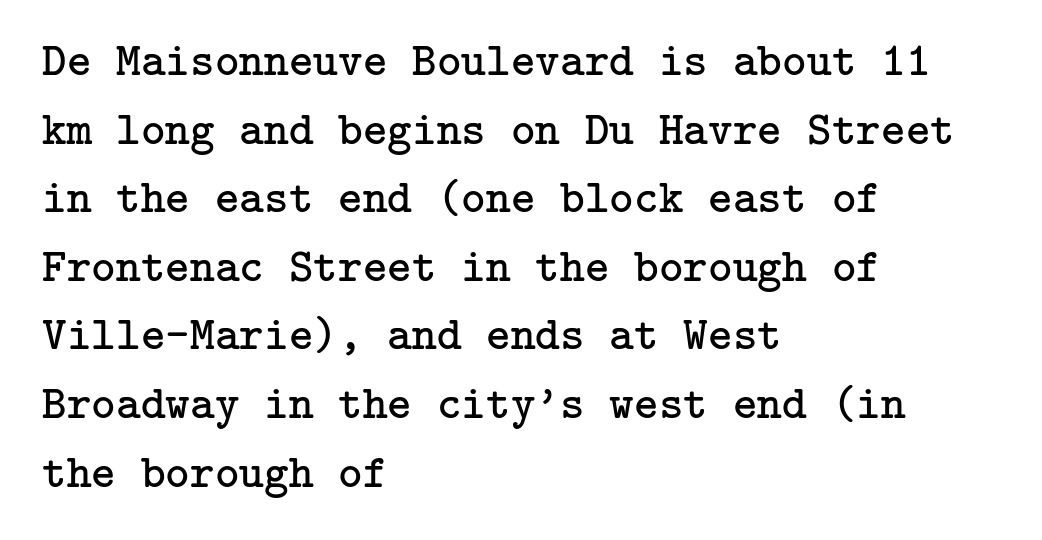
The typesetting does not lean heavy: it is not bold. Leading matches the norm, producing a regular column. The rendering keeps characters at their native spacing. The letters stand upright; this is a roman face.
